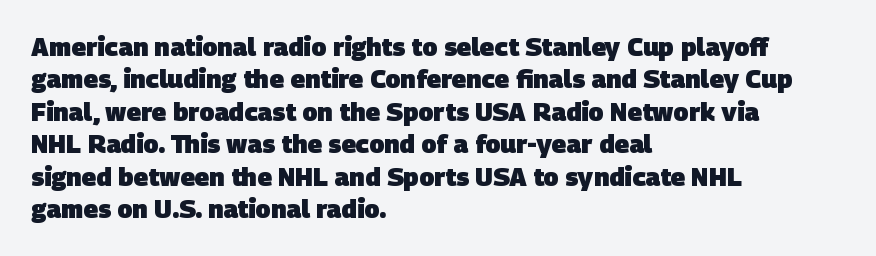
The image shows 25 px bold type; set left-aligned, normal line spacing (1.3x), normal letter spacing, not underlined.
